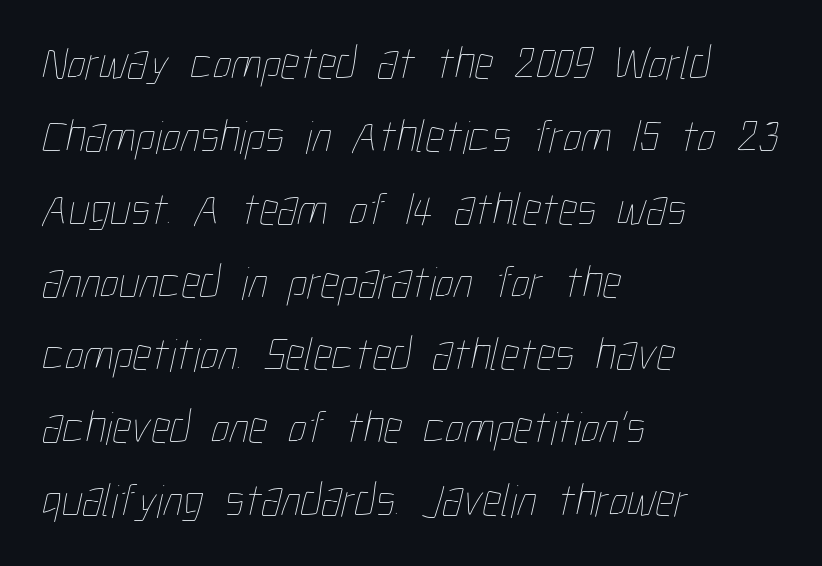
Unbolded letterforms with no extra heft. Compared with a centered layout, this one pins lines to the left instead. Letters rest on an invisible, unmarked baseline. Character widths vary here, with narrow letters taking less room than wide ones. No extra tracking has been applied to these lines.
